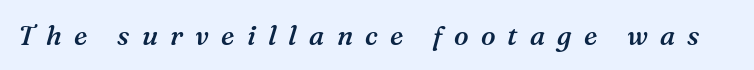
The image shows 27 px text type, italic (leaning right); set unusually wide letter spacing (+0.45 em), not underlined.
